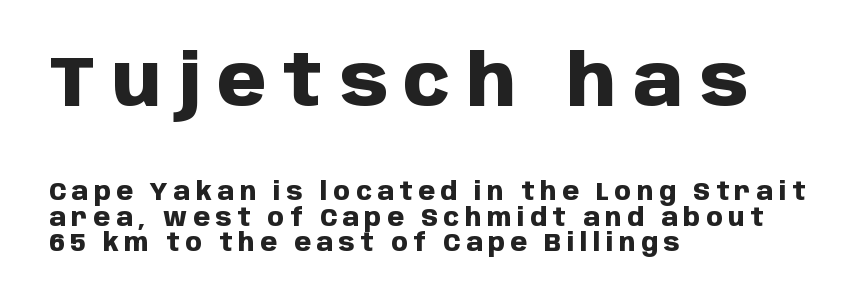
Ordinary non-slanted type is in use. The letters in the upper block stand taller than those in the block below. This rendering widens character spacing well past its baseline value. The designer went with a sans here, leaving each stem footless. Does the copy run flush right? No — it runs flush left. Note the varied advance widths — an 'i' is clearly narrower than an 'm'.
